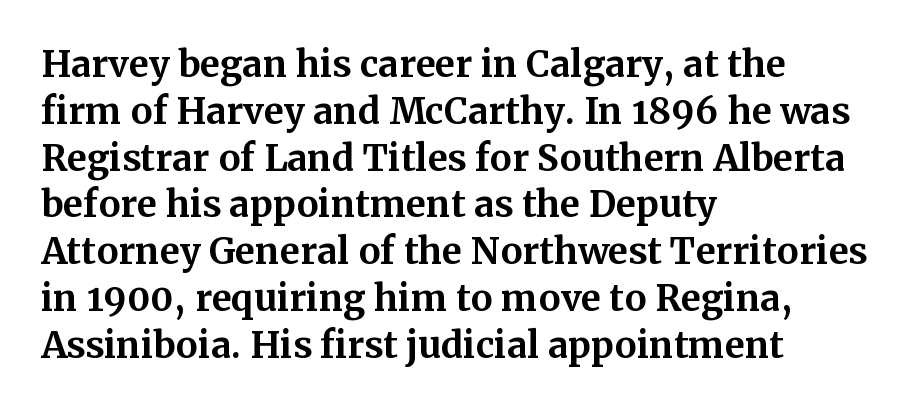
The type is set solid horizontally, with unmodified tracking. The rendering uses natural spacing where letterforms have individual widths. The text block is weighted toward the left margin, trailing off unevenly rightward. Quick note: not italic, upright. Clear beneath every line of the passage. Is this a sans? No — the strokes have serifs.
